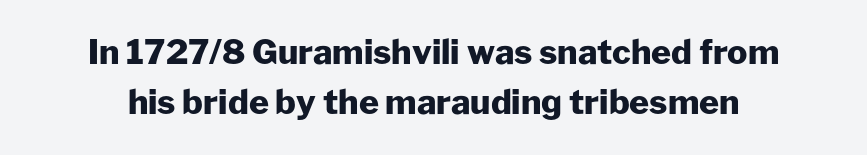
These lines are rendered in a variable-pitch font. A dark, heavy texture on the line: the type is bold. Students, note that the glyphs here touch the page at normal intervals. In terms of leading, this rendering sits right in the middle. Nope, not italic — everything's standing straight.
